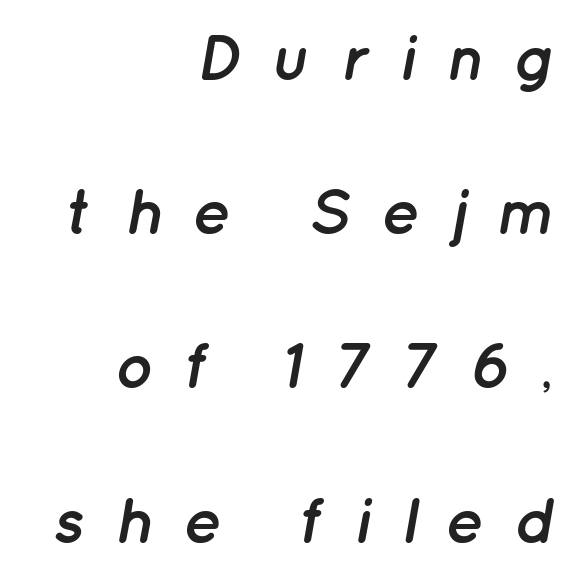
{"italic": "yes", "lean": "right", "slant_degrees": 12, "bold": "yes", "weight": "semibold", "width": "normal", "stroke_contrast": "low", "x_height": "medium", "monospaced": "no", "underline": "no", "align": "right", "line_spacing": "loose", "line_spacing_ratio": 2.41, "letter_spacing": "wide", "letter_spacing_em": 0.46, "glyph_px": 64}
